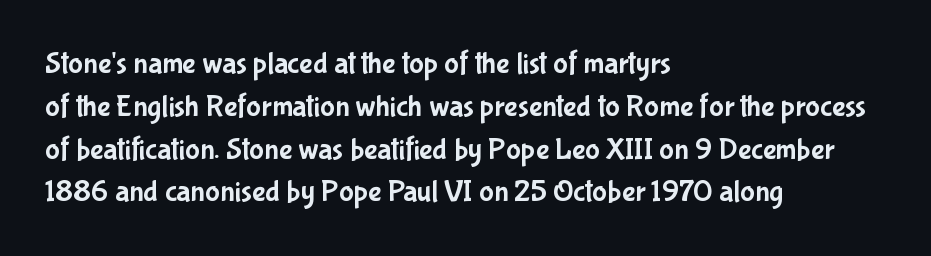
Short note: letters normally spaced. The rendering uses natural spacing where letterforms have individual widths. Check where the strokes stop: nothing finishes them off — pure sans. Glance below the letters and you will spot only blank space. A student would call this left alignment; a typographer would say flush left, rag right.
